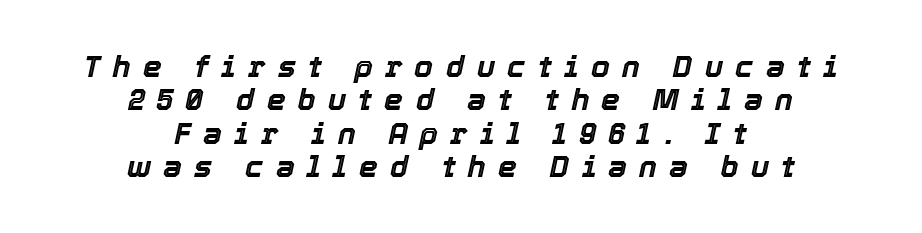
{"italic": "yes", "lean": "right", "slant_degrees": 12, "width": "normal", "x_height": "medium", "monospaced": "no", "underline": "no", "align": "center", "line_spacing": "tight", "line_spacing_ratio": 1.11, "letter_spacing": "wide", "letter_spacing_em": 0.41, "glyph_px": 30}
